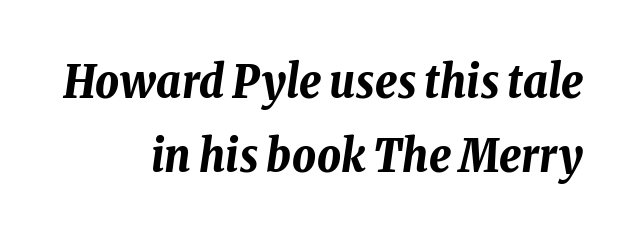
Q: Is the text bold? A: Yes.
Q: Is the text italic (slanted)? A: Yes, it leans right by about 8 degrees.
Q: Is the text underlined? A: No.
Q: How is the paragraph aligned? A: Right-aligned.
Q: Is the spacing between letters normal or unusually wide? A: Normal.
Q: Is the spacing between lines tight, normal or loose? A: Normal.
Q: Width (condensed, normal, or wide)? A: Condensed.
Q: Stroke contrast? A: Low.
Q: x-height? A: Medium.
Q: Monospaced? A: No.
